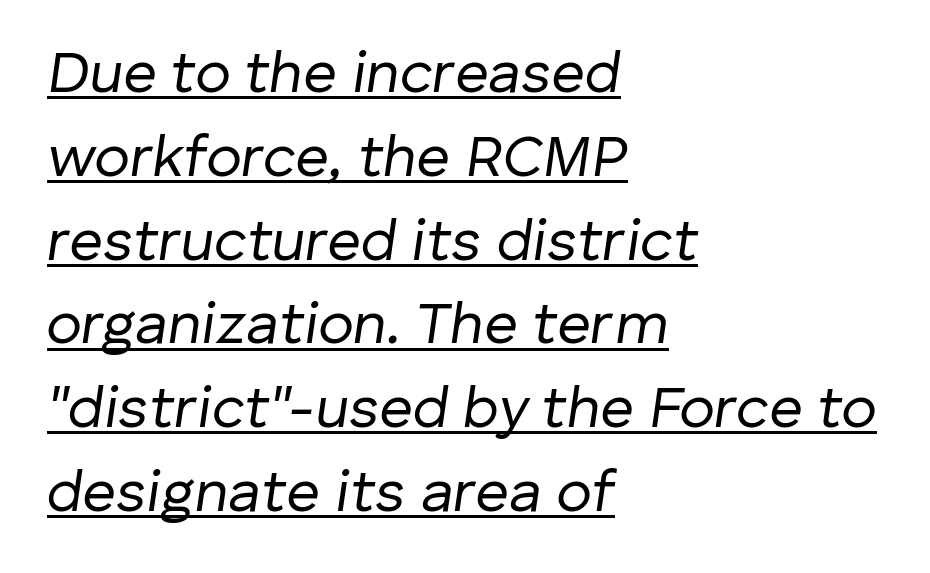
The image shows 59 px regular-weight type, italic (leaning right); set left-aligned, normal line spacing (1.42x), normal letter spacing, underlined; low stroke contrast and a medium x-height.
